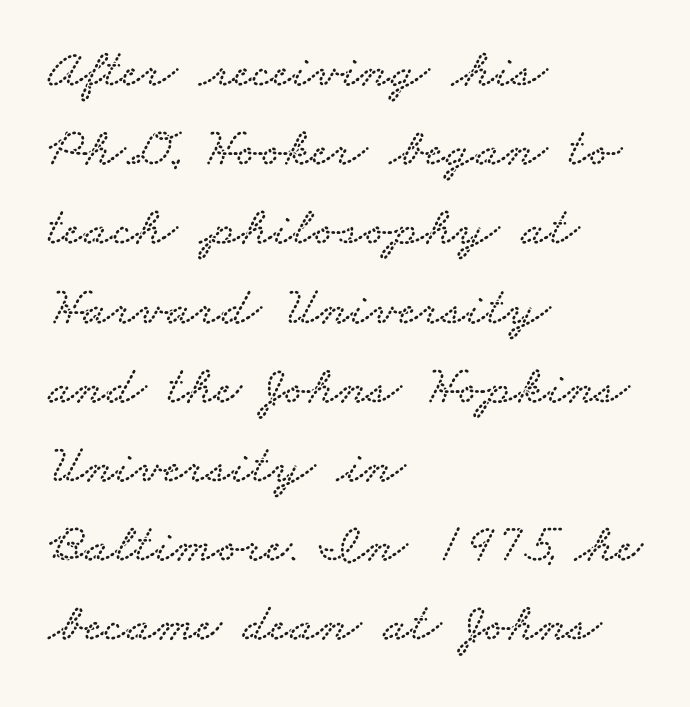
Q: Is the typeface a serif or a sans-serif typeface? A: Serif.
Q: Is the text underlined? A: No.
Q: How is the paragraph aligned? A: Left-aligned.
Q: Is the spacing between letters normal or unusually wide? A: Normal.
Q: Is the spacing between lines tight, normal or loose? A: Normal.
Q: Width (condensed, normal, or wide)? A: Wide.
Q: Stroke contrast? A: Low.
Q: x-height? A: Small.
Q: Monospaced? A: No.
